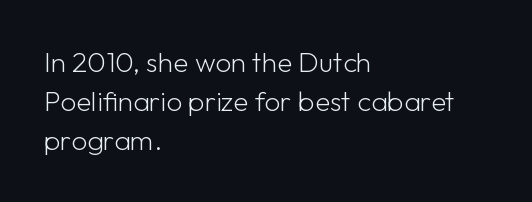
Q: Is the text bold? A: No.
Q: Is the text italic (slanted)? A: No, it is upright.
Q: Is the typeface a serif or a sans-serif typeface? A: Sans-serif.
Q: Is the text underlined? A: No.
Q: How is the paragraph aligned? A: Left-aligned.
Q: Is the spacing between letters normal or unusually wide? A: Normal.
Q: Is the spacing between lines tight, normal or loose? A: Normal.
Q: Width (condensed, normal, or wide)? A: Normal.
Q: Stroke contrast? A: Low.
Q: x-height? A: Medium.
Q: Monospaced? A: No.
